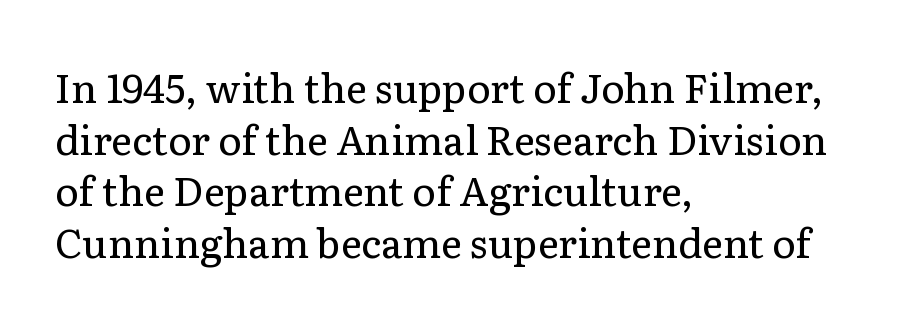
{"serif": "yes", "italic": "no", "bold": "no", "weight": "regular", "width": "normal", "stroke_contrast": "low", "x_height": "medium", "monospaced": "no", "underline": "no", "align": "left", "line_spacing": "normal", "line_spacing_ratio": 1.29, "letter_spacing": "normal", "letter_spacing_em": 0.0, "glyph_px": 40}
